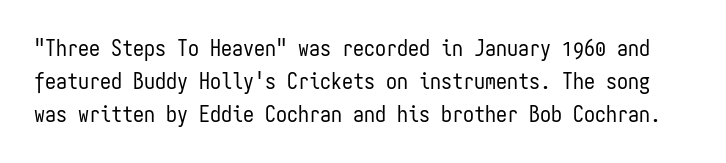
{"italic": "no", "bold": "no", "underline": "no", "line_spacing": "normal", "line_spacing_ratio": 1.49, "letter_spacing": "normal", "letter_spacing_em": 0.0, "glyph_px": 22}
